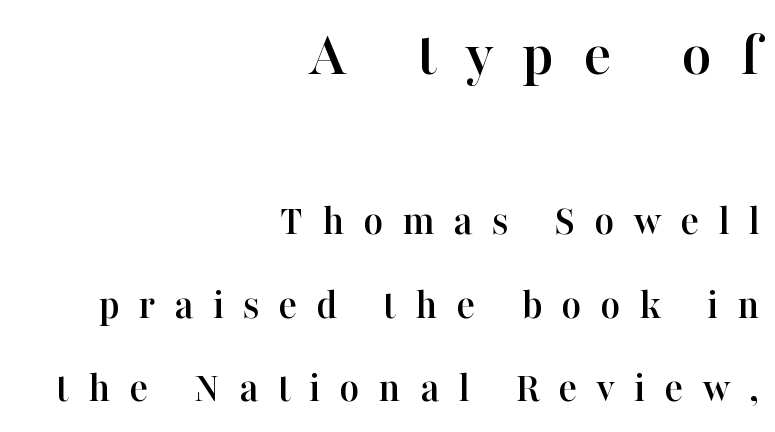
{"serif": "yes", "italic": "no", "width": "normal", "stroke_contrast": "high", "x_height": "medium", "monospaced": "no", "underline": "no", "align": "right", "line_spacing": "loose", "line_spacing_ratio": 1.95, "letter_spacing": "wide", "letter_spacing_em": 0.44, "larger_block": "first", "size_ratio": 1.51, "glyph_px": 65}
